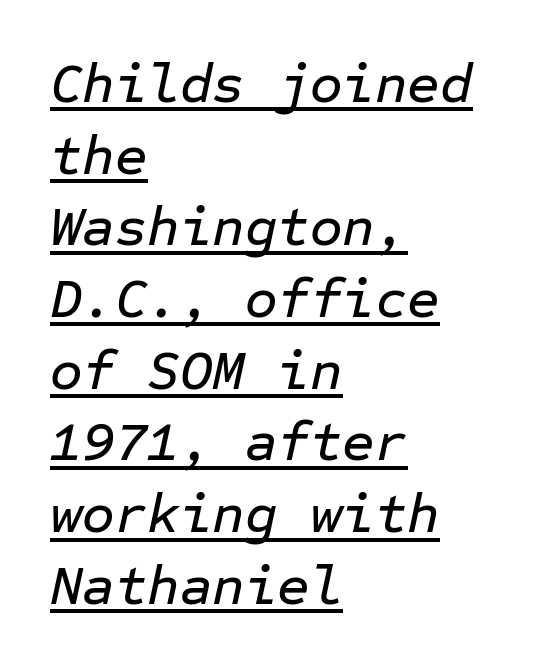
The image shows 56 px text type, italic (leaning right), monospaced; set left-aligned, normal line spacing (1.28x), normal letter spacing, underlined; low stroke contrast and a medium x-height.
